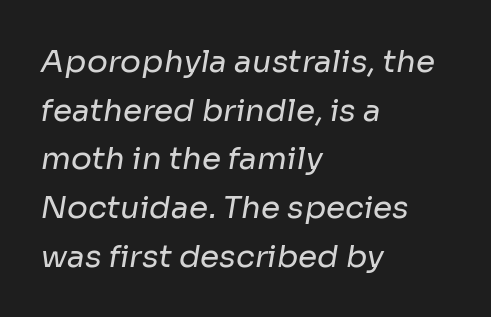
Honestly, there is no underline to notice here at all. The paragraph has a hard left edge and a soft right edge. The strokes carry an ordinary text weight at most. You could not count columns in this text — the font is proportionally spaced. Honestly, the row spacing looks completely unremarkable.
